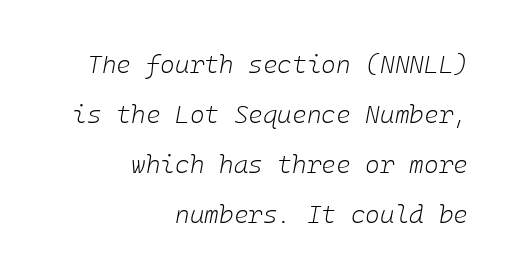
The paragraph shown leans on its right margin. Letter spacing: default. The passage shown is not underscored anywhere. Quick note: italic. Caption: face not bold, strokes unweighted. Compared with typical paragraphs, the rows here are farther apart.
